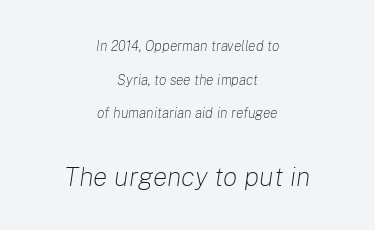
Q: Is the text bold? A: No.
Q: Is the text italic (slanted)? A: Yes, it leans right by about 8 degrees.
Q: Is the text underlined? A: No.
Q: How is the paragraph aligned? A: Centered.
Q: Is the spacing between letters normal or unusually wide? A: Normal.
Q: Is the spacing between lines tight, normal or loose? A: Loose.
Q: Which block of text is set in a larger size, the first (top) or the second (bottom)? A: The second (bottom) one.
